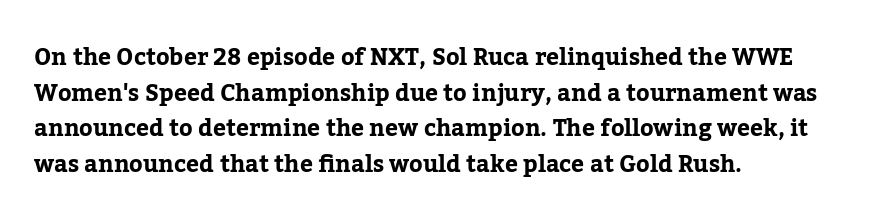
Q: Is the text bold? A: Yes.
Q: Is the text italic (slanted)? A: No, it is upright.
Q: Is the text underlined? A: No.
Q: How is the paragraph aligned? A: Left-aligned.
Q: Is the spacing between letters normal or unusually wide? A: Normal.
Q: Is the spacing between lines tight, normal or loose? A: Normal.
